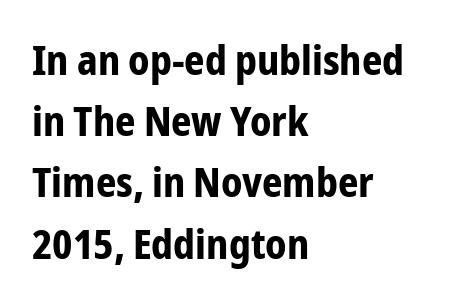
Visually the block forms a straight wall on the left and a jagged coastline on the right. Note the varied advance widths — an 'i' is clearly narrower than an 'm'. The letters carry no serifs — their stems end cleanly without finishing strokes. The words here are not underlined. This sample uses plain, unmodified letter spacing. Vertical spacing — default.
